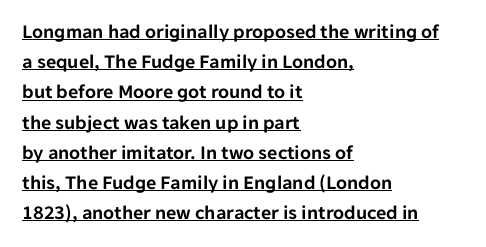
{"italic": "no", "underline": "yes", "align": "left", "line_spacing": "normal", "line_spacing_ratio": 1.51, "letter_spacing": "normal", "letter_spacing_em": 0.0, "glyph_px": 20}
